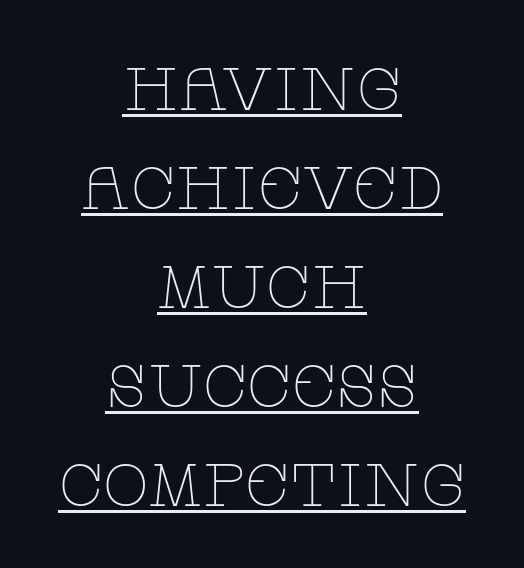
Here the designer chose a conventional face with non-uniform glyph widths. Unlike a clean sans, this face finishes its strokes with serifs. Beneath each row of characters lies a ruled line. What's the leading like? Ordinary, nothing unusual.
